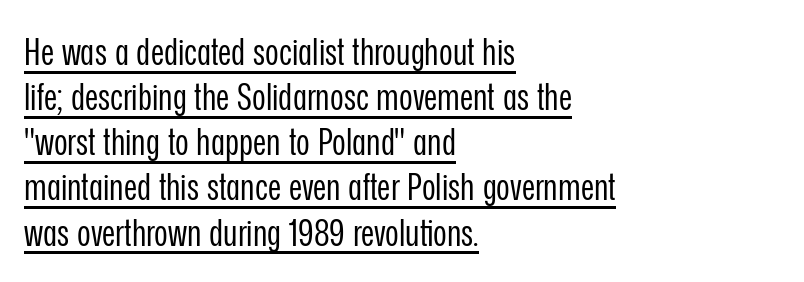
Q: Is the text bold? A: No.
Q: Is the text italic (slanted)? A: No, it is upright.
Q: Is the typeface a serif or a sans-serif typeface? A: Sans-serif.
Q: Is the text underlined? A: Yes.
Q: How is the paragraph aligned? A: Left-aligned.
Q: Is the spacing between letters normal or unusually wide? A: Normal.
Q: Width (condensed, normal, or wide)? A: Condensed.
Q: Stroke contrast? A: Low.
Q: x-height? A: Medium.
Q: Monospaced? A: No.
